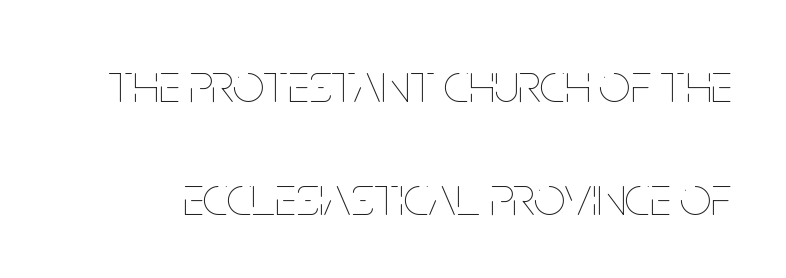
The image shows 56 px thin, condensed type, upright; set loose line spacing (2.01x), normal letter spacing, not underlined; low stroke contrast and a large x-height.
